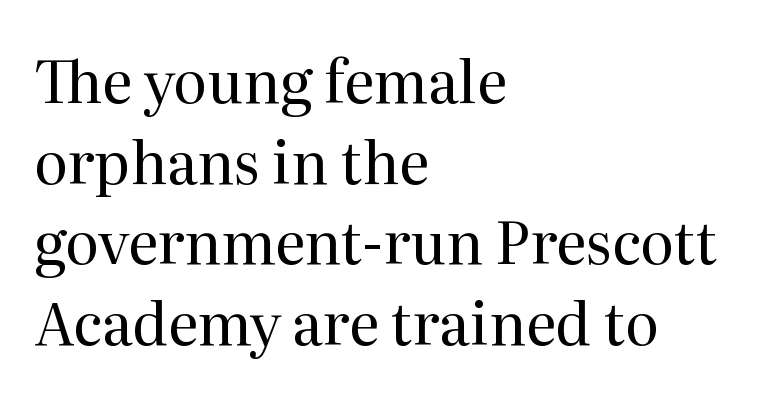
{"serif": "yes", "italic": "no", "bold": "no", "weight": "regular", "width": "normal", "stroke_contrast": "medium", "x_height": "medium", "monospaced": "no", "underline": "no", "align": "left", "line_spacing": "normal", "line_spacing_ratio": 1.39, "letter_spacing": "normal", "letter_spacing_em": 0.0, "glyph_px": 58}
